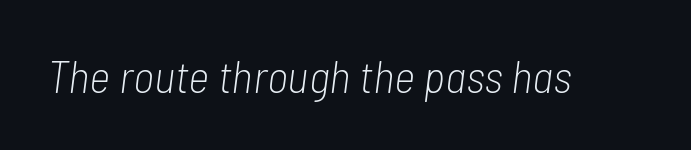
Q: Is the text bold? A: No.
Q: Is the text italic (slanted)? A: Yes, it leans right by about 7 degrees.
Q: Is the text underlined? A: No.
Q: Is the spacing between letters normal or unusually wide? A: Normal.
Q: Width (condensed, normal, or wide)? A: Condensed.
Q: Stroke contrast? A: Low.
Q: x-height? A: Medium.
Q: Monospaced? A: No.
